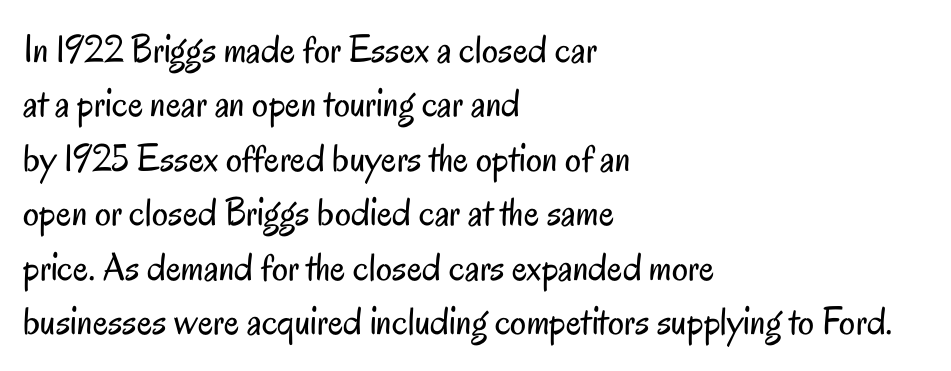
The image shows 40 px regular-weight, condensed sans-serif type, upright; set left-aligned, normal line spacing (1.36x), normal letter spacing, not underlined; low stroke contrast and a small x-height.
